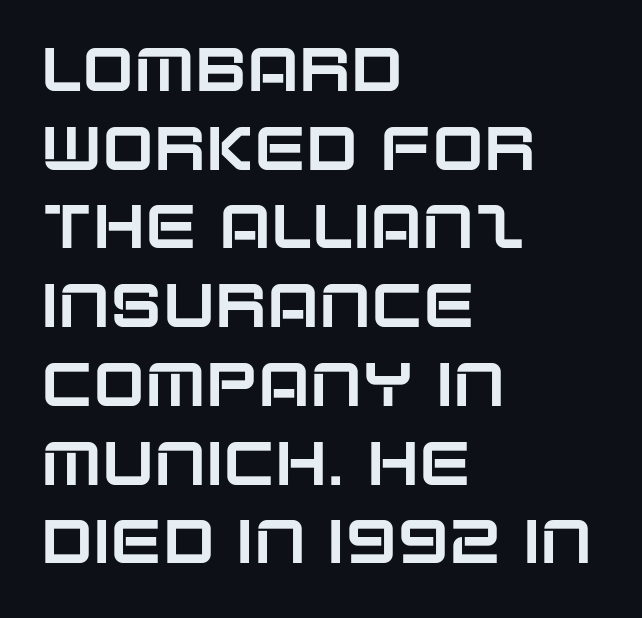
Summary of vertical rhythm: regular, with standard interline spacing. Plain, unruled lines of type. Proportional: the letters do not fall into vertical columns. The rag falls on the right side of this text block. Observe the absence of serifs on each vertical stroke in this sample.
